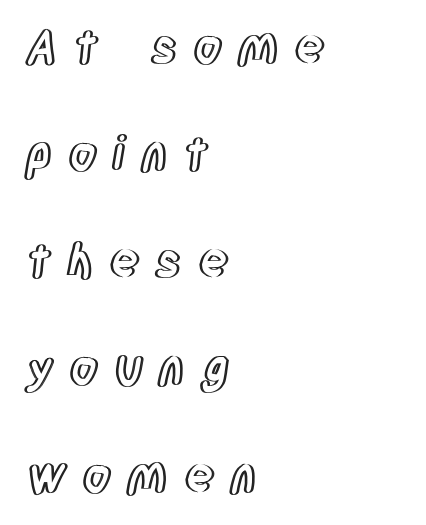
Quick note: underline off. Every row of glyphs begins at an identical x-position on the left. The rendering inserts visible extra space after every character. Baseline-to-baseline distance is far greater than the letter height.
